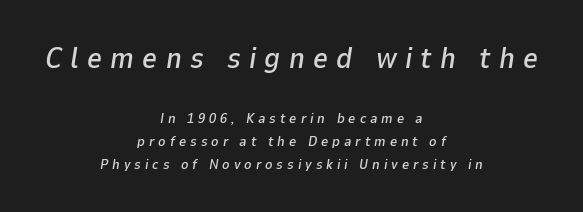
{"italic": "yes", "lean": "right", "slant_degrees": 9, "width": "normal", "stroke_contrast": "low", "x_height": "medium", "monospaced": "no", "underline": "no", "align": "center", "line_spacing": "normal", "line_spacing_ratio": 1.62, "letter_spacing": "wide", "letter_spacing_em": 0.28, "larger_block": "first", "size_ratio": 2.07, "glyph_px": 29}
